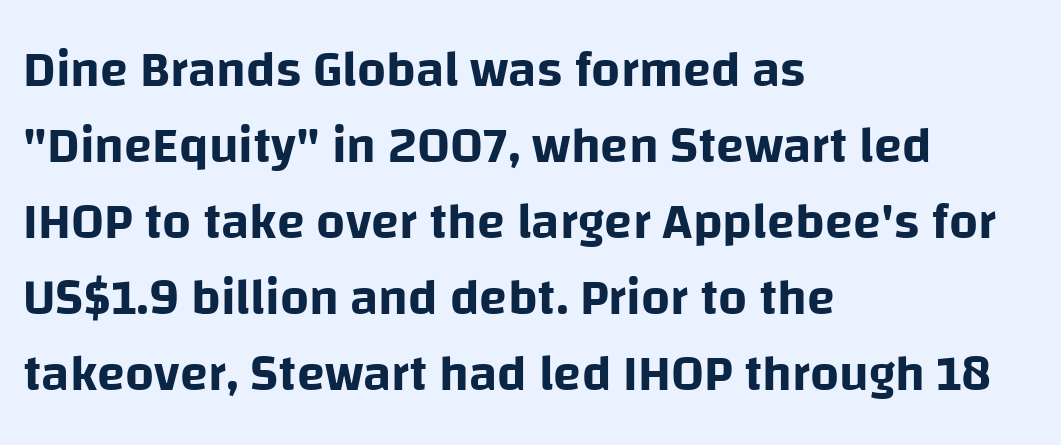
The image shows 51 px sans-serif type, upright; set left-aligned, normal line spacing (1.49x), normal letter spacing, not underlined; low stroke contrast and a large x-height.
